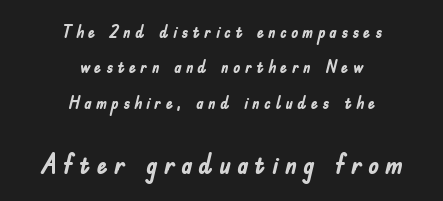
{"bold": "yes", "underline": "no", "align": "center", "line_spacing": "loose", "line_spacing_ratio": 1.96, "letter_spacing": "wide", "letter_spacing_em": 0.23, "larger_block": "second", "size_ratio": 1.5, "glyph_px": 27}
